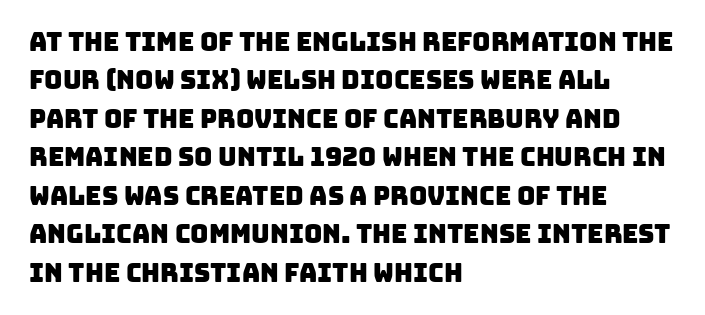
A student would call this left alignment; a typographer would say flush left, rag right. The space beneath each line is pristine and unruled. The gaps between neighbouring characters are ordinary and unremarkable. The designer left line spacing at the default.
